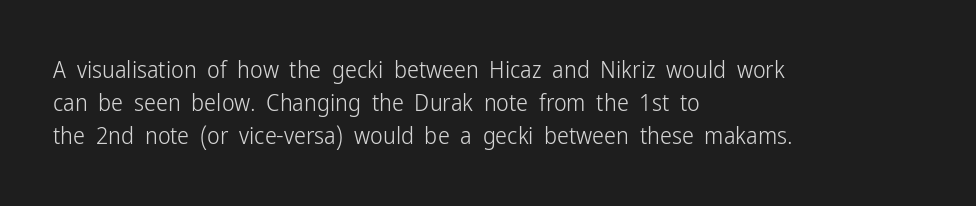
Horizontally, the lines are justified to the leading edge only. A roman cut, with each character standing at attention. The lines sit at an ordinary, default distance from one another. The font sits on the lighter half of the weight spectrum, regular included. Just letters on the line, the space beneath them empty. Standard letterfit; no display-style spreading of the glyphs.
